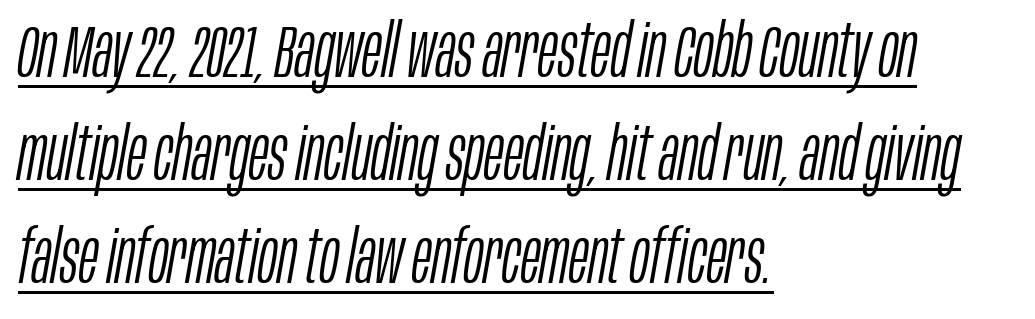
Q: Is the text bold? A: No.
Q: Is the text italic (slanted)? A: Yes, it leans right by about 10 degrees.
Q: Is the text underlined? A: Yes.
Q: How is the paragraph aligned? A: Left-aligned.
Q: Is the spacing between letters normal or unusually wide? A: Normal.
Q: Is the spacing between lines tight, normal or loose? A: Normal.
Q: Width (condensed, normal, or wide)? A: Condensed.
Q: Stroke contrast? A: Low.
Q: x-height? A: Large.
Q: Monospaced? A: No.
